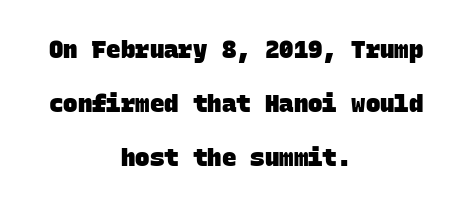
The image shows 24 px bold type; set centered, loose line spacing (2.25x), normal letter spacing, not underlined.
